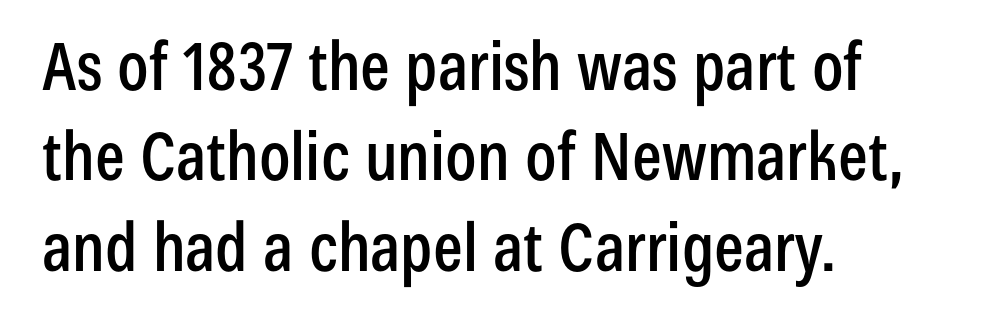
{"serif": "no", "italic": "no", "width": "condensed", "stroke_contrast": "low", "x_height": "medium", "monospaced": "no", "underline": "no", "align": "left", "line_spacing": "normal", "line_spacing_ratio": 1.37, "letter_spacing": "normal", "letter_spacing_em": 0.0, "glyph_px": 66}
